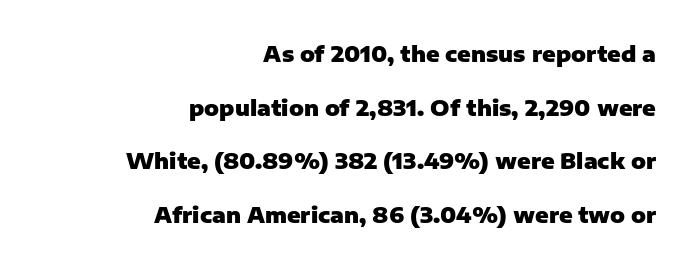
The image shows 22 px bold type, upright; set right-aligned, loose line spacing (2.44x), normal letter spacing, not underlined.
